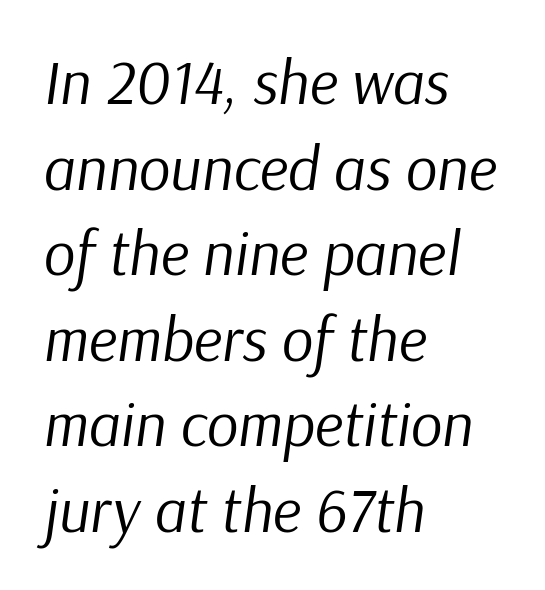
The image shows 62 px regular-weight type, italic (leaning right); set left-aligned, normal line spacing (1.38x), normal letter spacing, not underlined; low stroke contrast and a medium x-height.
